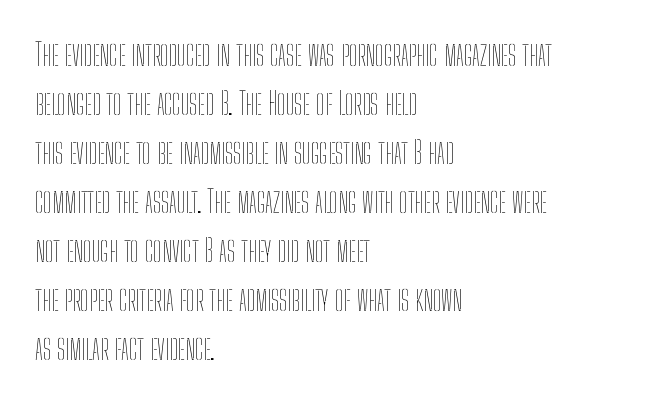
Q: Is the text bold? A: No.
Q: Is the text italic (slanted)? A: No, it is upright.
Q: Is the text underlined? A: No.
Q: How is the paragraph aligned? A: Left-aligned.
Q: Is the spacing between letters normal or unusually wide? A: Normal.
Q: Is the spacing between lines tight, normal or loose? A: Normal.
Q: Width (condensed, normal, or wide)? A: Condensed.
Q: Stroke contrast? A: Low.
Q: x-height? A: Medium.
Q: Monospaced? A: No.
